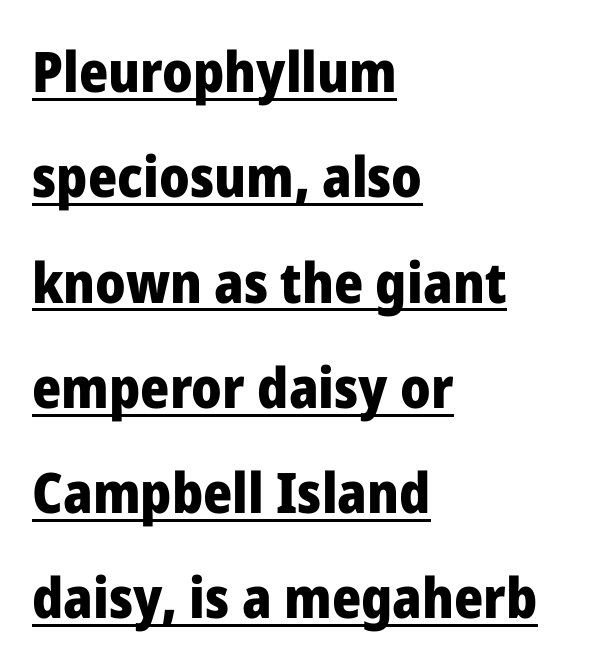
Q: Is the text bold? A: Yes.
Q: Is the text italic (slanted)? A: No, it is upright.
Q: Is the typeface a serif or a sans-serif typeface? A: Sans-serif.
Q: Is the text underlined? A: Yes.
Q: How is the paragraph aligned? A: Left-aligned.
Q: Is the spacing between letters normal or unusually wide? A: Normal.
Q: Width (condensed, normal, or wide)? A: Normal.
Q: Stroke contrast? A: Low.
Q: x-height? A: Medium.
Q: Monospaced? A: No.
